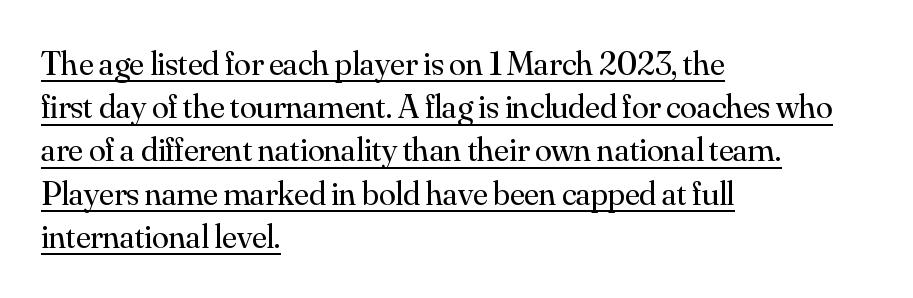
{"serif": "yes", "italic": "no", "bold": "no", "weight": "regular", "width": "normal", "stroke_contrast": "medium", "x_height": "small", "monospaced": "no", "underline": "yes", "align": "left", "line_spacing": "normal", "line_spacing_ratio": 1.27, "letter_spacing": "normal", "letter_spacing_em": 0.0, "glyph_px": 34}
